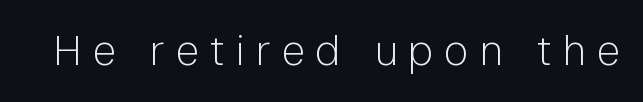
The image shows 41 px light sans-serif type, upright; set unusually wide letter spacing (+0.28 em), not underlined; low stroke contrast and a medium x-height.
